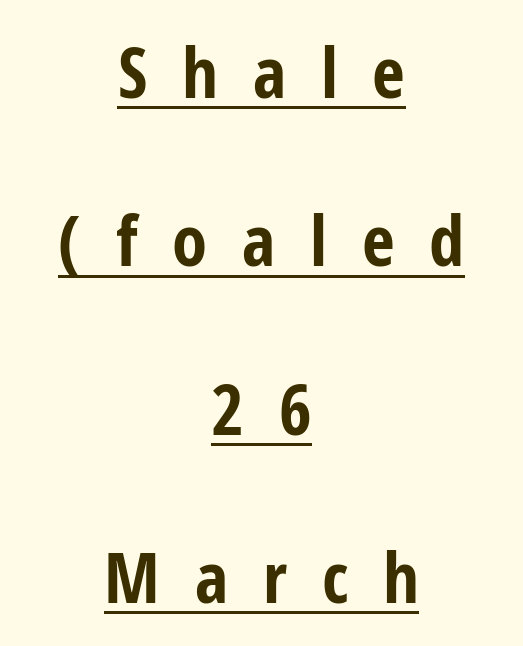
Here the designer chose a conventional face with non-uniform glyph widths. Caption: bold face, heavy strokes. Vertical spacing — loose. Nothing sits at the stroke ends, so this counts as sans-serif.
